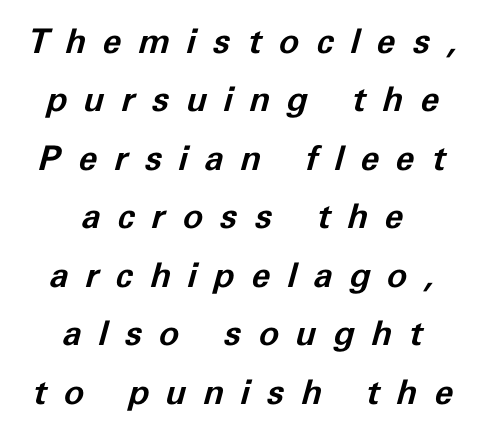
{"italic": "yes", "lean": "right", "slant_degrees": 11, "bold": "yes", "weight": "bold", "width": "normal", "stroke_contrast": "low", "x_height": "medium", "monospaced": "no", "underline": "no", "align": "center", "line_spacing_ratio": 1.72, "letter_spacing": "wide", "letter_spacing_em": 0.5, "glyph_px": 34}
